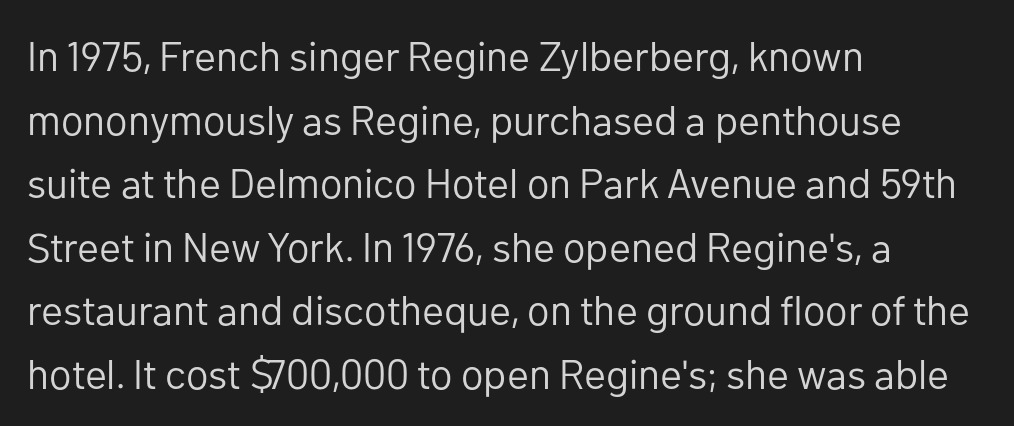
The image shows 41 px regular-weight sans-serif type, upright; set left-aligned, normal line spacing (1.55x), normal letter spacing, not underlined; low stroke contrast and a medium x-height.
